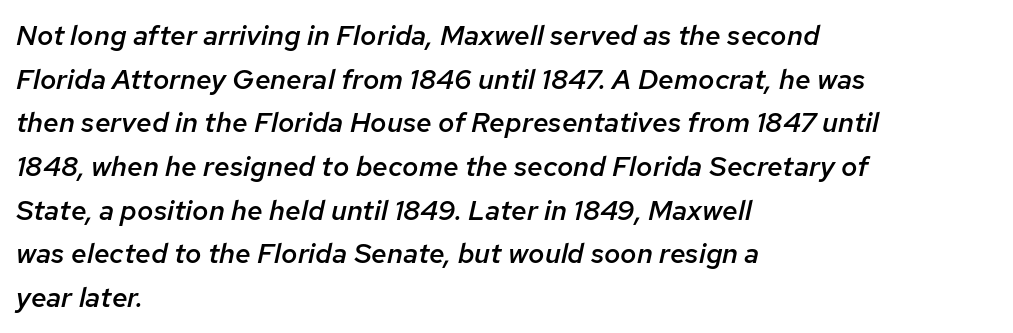
Q: Is the text bold? A: Semi-bold.
Q: Is the text italic (slanted)? A: Yes, it leans right by about 12 degrees.
Q: Is the text underlined? A: No.
Q: How is the paragraph aligned? A: Left-aligned.
Q: Is the spacing between letters normal or unusually wide? A: Normal.
Q: Is the spacing between lines tight, normal or loose? A: Normal.
Q: Width (condensed, normal, or wide)? A: Normal.
Q: Stroke contrast? A: Low.
Q: x-height? A: Medium.
Q: Monospaced? A: No.
